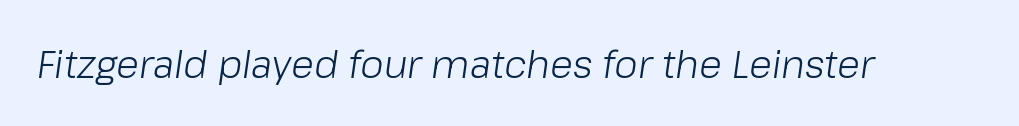
These lines are rendered in a variable-pitch font. Words float on clear page, feet unadorned. The lettering tilts uniformly, giving the passage an italic look. Think standard paragraph weight, or any step lighter than that. Tracking value appears to be zero — textbook default spacing.
